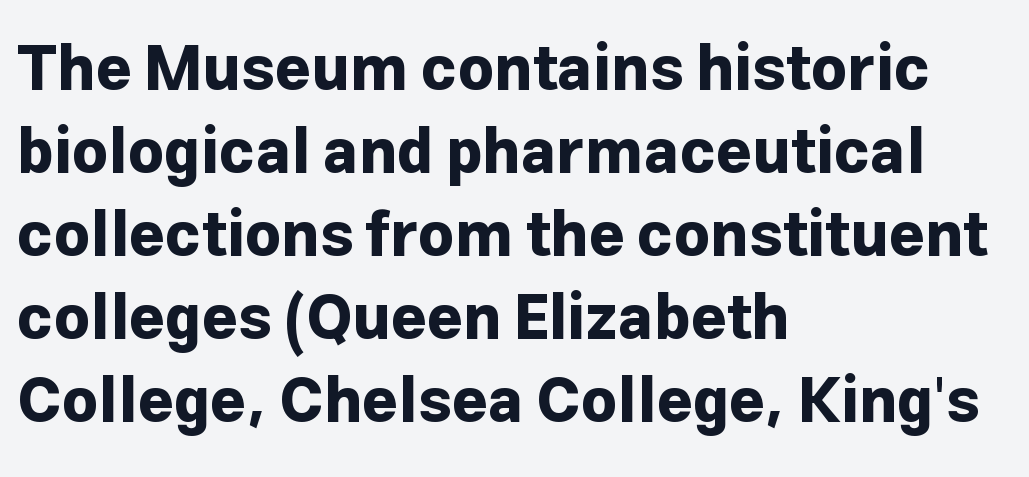
The image shows 62 px bold sans-serif type, upright; set left-aligned, normal line spacing (1.34x), normal letter spacing, not underlined; low stroke contrast and a medium x-height.
